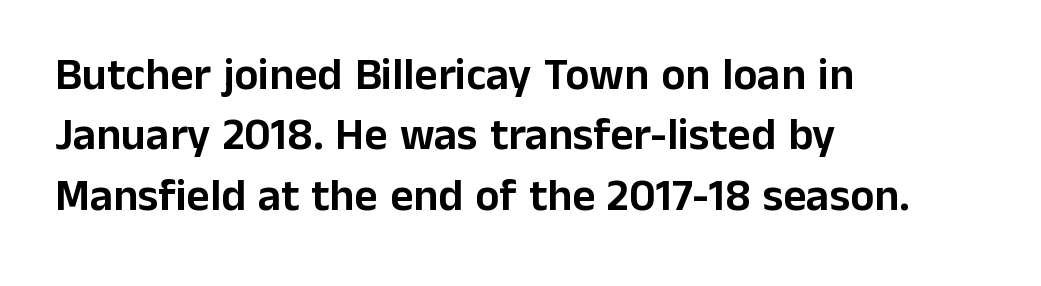
Only glyphs here, with clear space below each row. Is this a fixed-width face? No — the glyphs have proportional, varying widths. Nothing unusual about the tracking: characters are spaced as the font intends. Line starts are locked; line ends wander. Every stem runs plumb, perpendicular to the baseline. You can tell from the bare stems that sans-serif type was used.
